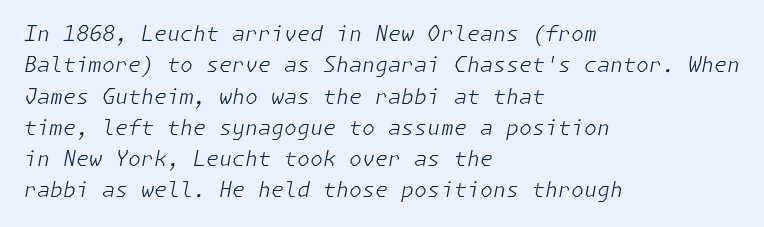
Nothing unusual about the tracking: characters are spaced as the font intends. Line beginnings align vertically; line endings do not. Each stroke keeps to a modest, everyday thickness or less. The text carries the slant typical of an italic or oblique font.
